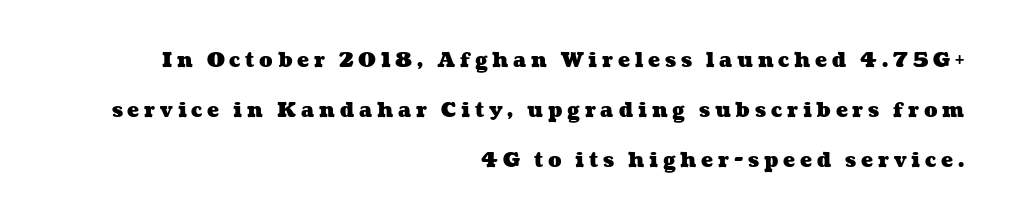
{"bold": "yes", "underline": "no", "align": "right", "line_spacing": "loose", "line_spacing_ratio": 2.49, "letter_spacing": "wide", "letter_spacing_em": 0.24, "glyph_px": 20}
